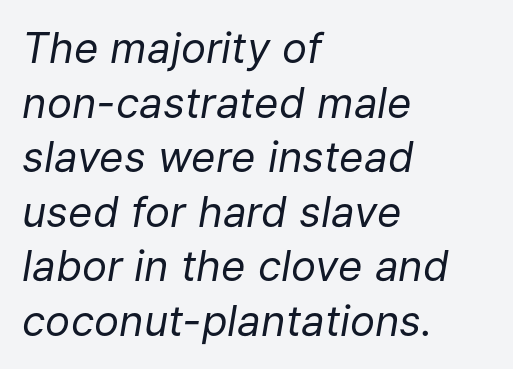
The image shows 42 px regular-weight type, italic (leaning right); set left-aligned, normal line spacing (1.3x), normal letter spacing, not underlined; low stroke contrast and a medium x-height.
